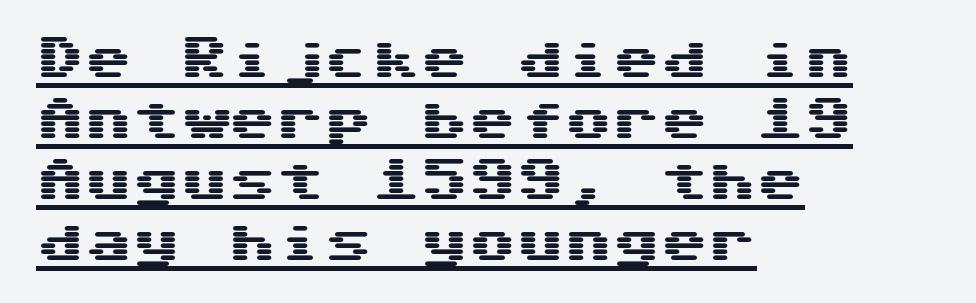
Q: Is the text italic (slanted)? A: No, it is upright.
Q: Is the typeface a serif or a sans-serif typeface? A: Sans-serif.
Q: Is the text underlined? A: Yes.
Q: How is the paragraph aligned? A: Left-aligned.
Q: Is the spacing between letters normal or unusually wide? A: Normal.
Q: Is the spacing between lines tight, normal or loose? A: Normal.
Q: Width (condensed, normal, or wide)? A: Wide.
Q: Stroke contrast? A: Medium.
Q: x-height? A: Medium.
